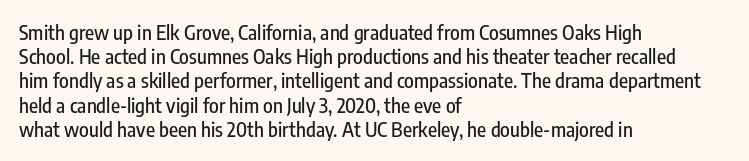
The image shows 20 px text type, upright; set left-aligned, line spacing 1.21x, normal letter spacing, not underlined.
